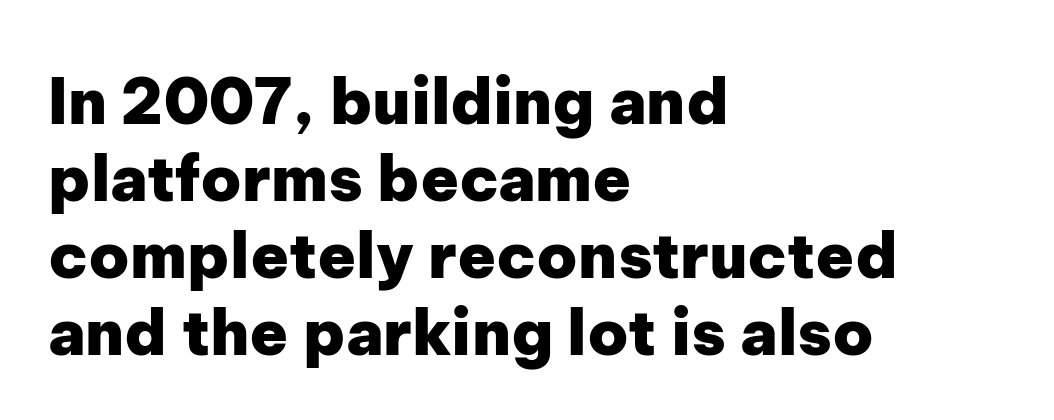
{"serif": "no", "italic": "no", "bold": "yes", "weight": "heavy", "width": "normal", "stroke_contrast": "low", "x_height": "medium", "monospaced": "no", "underline": "no", "align": "left", "line_spacing_ratio": 1.22, "letter_spacing": "normal", "letter_spacing_em": 0.0, "glyph_px": 63}
